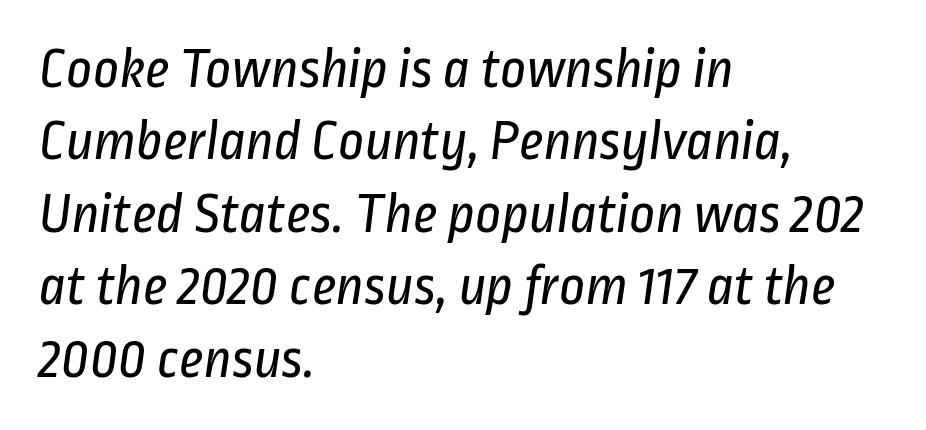
The leading is moderate, giving the passage an even texture. The face used here is rendered with its standard letterfit. The compositor pushed each line to the left boundary. Each letter keeps its own natural width here, so spacing adapts to shape. The baseline area is clear.
